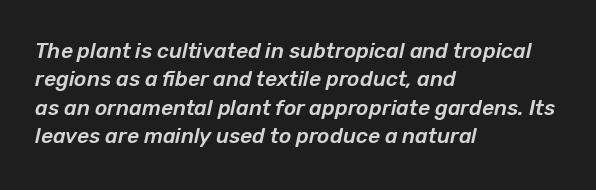
The image shows 21 px text type, italic (leaning right); set left-aligned, normal line spacing (1.35x), normal letter spacing, not underlined.
